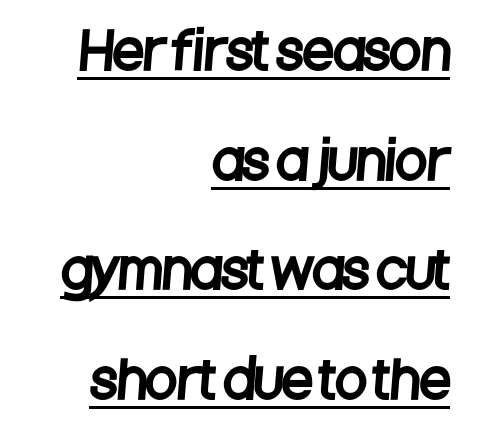
{"serif": "no", "width": "condensed", "stroke_contrast": "low", "x_height": "large", "monospaced": "no", "underline": "yes", "align": "right", "line_spacing": "loose", "line_spacing_ratio": 2.15, "letter_spacing": "normal", "letter_spacing_em": 0.0, "glyph_px": 51}
